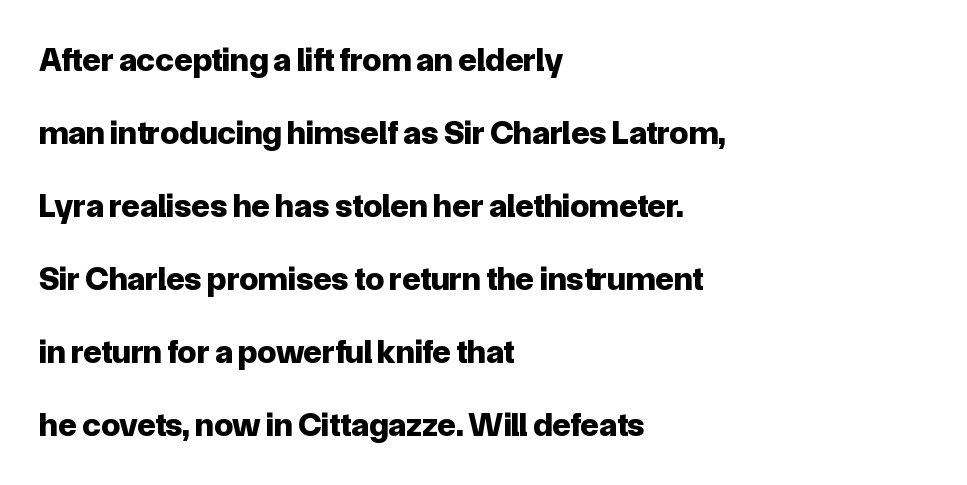
In terms of weight, the rendering is a true, heavy bold. Does the copy run flush right? No — it runs flush left. Serifs: no, the terminals of the letterforms are clean. The typography opts for an upright posture over an oblique one. Bare-footed words on every line.
